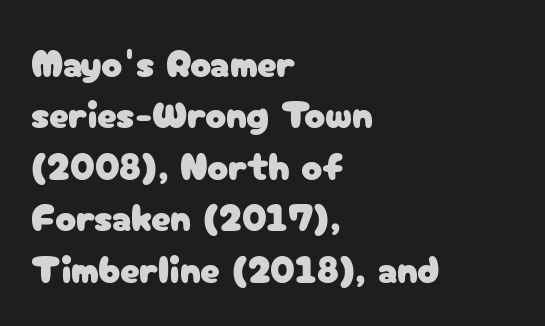
The image shows 39 px sans-serif type, upright; set left-aligned, normal line spacing (1.32x), normal letter spacing, not underlined; low stroke contrast and a medium x-height.
